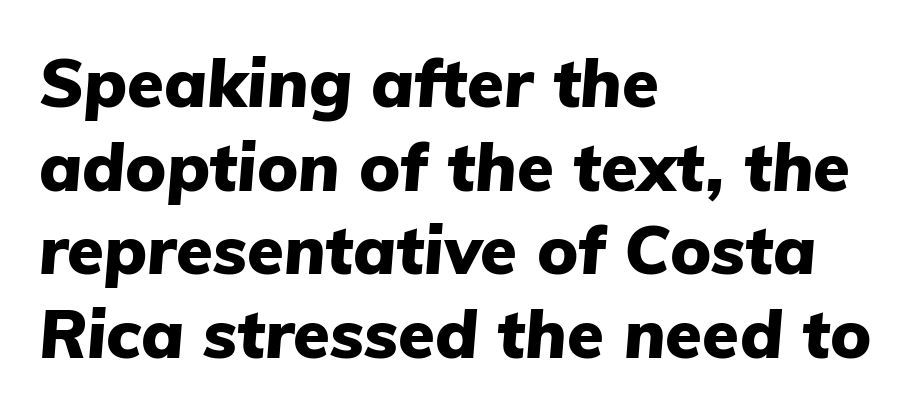
Q: Is the text bold? A: Yes.
Q: Is the text italic (slanted)? A: Yes, it leans right by about 5 degrees.
Q: Is the text underlined? A: No.
Q: How is the paragraph aligned? A: Left-aligned.
Q: Is the spacing between letters normal or unusually wide? A: Normal.
Q: Is the spacing between lines tight, normal or loose? A: Normal.
Q: Width (condensed, normal, or wide)? A: Normal.
Q: Stroke contrast? A: Low.
Q: x-height? A: Medium.
Q: Monospaced? A: No.
